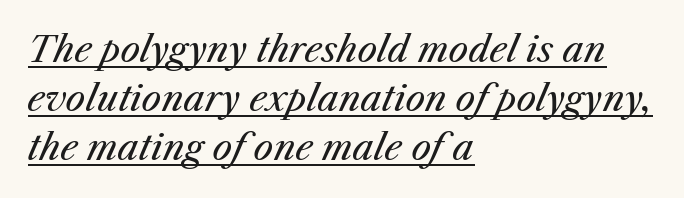
Is the letter spacing exaggerated? No — it looks like the ordinary default. Character widths vary here, with narrow letters taking less room than wide ones. Is the type heavy? It reads as light-to-regular instead. Quick note: underline on.
